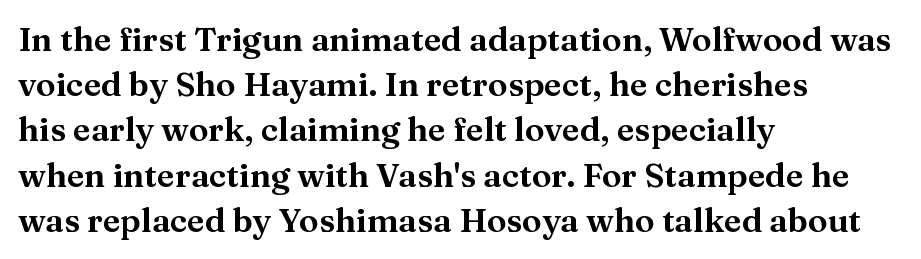
Q: Is the text italic (slanted)? A: No, it is upright.
Q: Is the typeface a serif or a sans-serif typeface? A: Serif.
Q: Is the text underlined? A: No.
Q: How is the paragraph aligned? A: Left-aligned.
Q: Is the spacing between letters normal or unusually wide? A: Normal.
Q: Is the spacing between lines tight, normal or loose? A: Normal.
Q: Width (condensed, normal, or wide)? A: Normal.
Q: Stroke contrast? A: Medium.
Q: x-height? A: Medium.
Q: Monospaced? A: No.
